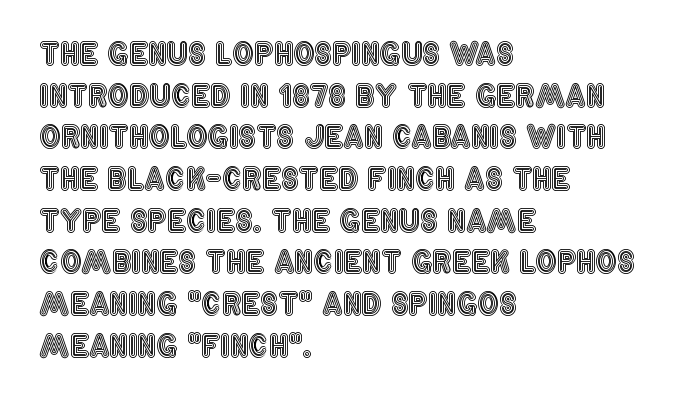
The image shows 30 px condensed type, upright; set left-aligned, normal line spacing (1.39x), normal letter spacing, not underlined; a large x-height.
